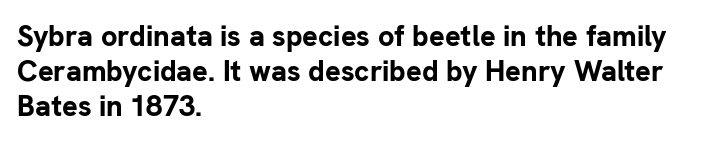
{"serif": "no", "italic": "no", "bold": "yes", "weight": "bold", "width": "normal", "stroke_contrast": "low", "x_height": "medium", "monospaced": "no", "underline": "no", "align": "left", "line_spacing_ratio": 1.2, "letter_spacing": "normal", "letter_spacing_em": 0.0, "glyph_px": 29}
